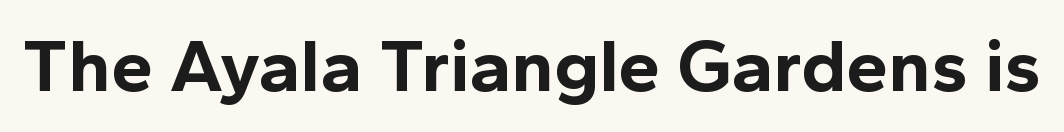
The image shows 75 px bold sans-serif type, upright; set normal letter spacing, not underlined; a medium x-height.
